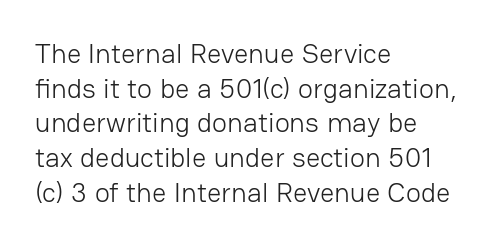
{"serif": "no", "italic": "no", "bold": "no", "weight": "light", "width": "normal", "stroke_contrast": "low", "x_height": "medium", "monospaced": "no", "underline": "no", "align": "left", "line_spacing_ratio": 1.24, "letter_spacing": "normal", "letter_spacing_em": 0.0, "glyph_px": 28}
